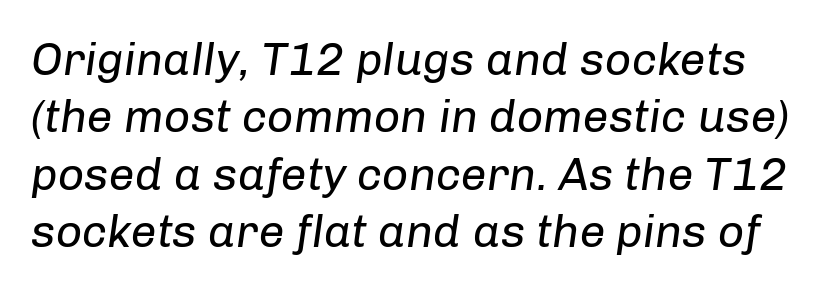
The image shows 46 px regular-weight type, italic (leaning right); set normal line spacing (1.25x), normal letter spacing, not underlined; low stroke contrast and a medium x-height.
